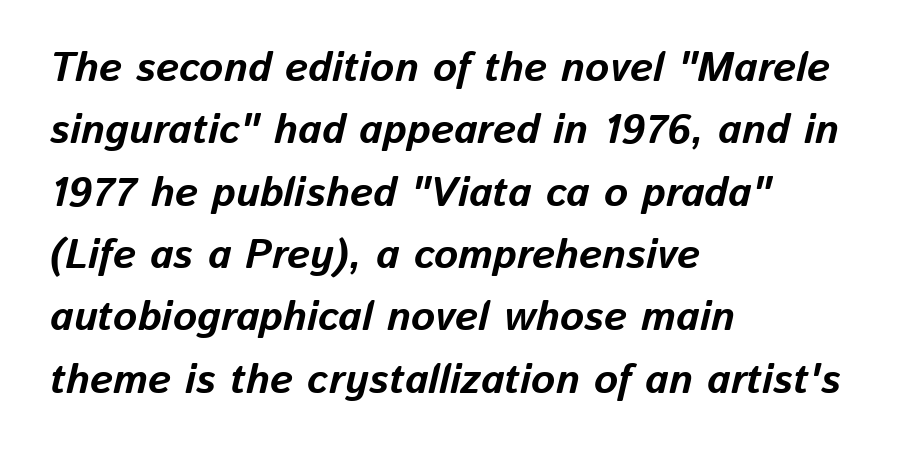
The image shows 41 px bold type, italic (leaning right); set left-aligned, normal line spacing (1.52x), normal letter spacing, not underlined; low stroke contrast and a medium x-height.
